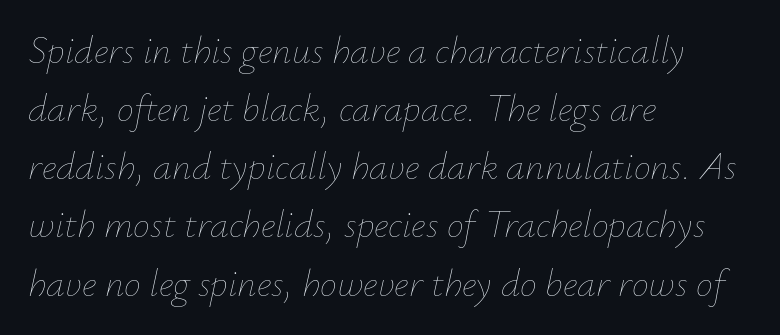
Q: Is the text bold? A: No.
Q: Is the text italic (slanted)? A: Yes, it leans right by about 12 degrees.
Q: Is the text underlined? A: No.
Q: How is the paragraph aligned? A: Left-aligned.
Q: Is the spacing between letters normal or unusually wide? A: Normal.
Q: Is the spacing between lines tight, normal or loose? A: Normal.
Q: Width (condensed, normal, or wide)? A: Normal.
Q: Stroke contrast? A: Low.
Q: x-height? A: Small.
Q: Monospaced? A: No.
